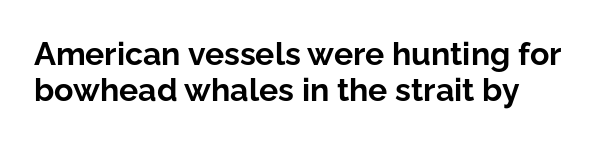
Q: Is the text bold? A: Yes.
Q: Is the text italic (slanted)? A: No, it is upright.
Q: Is the typeface a serif or a sans-serif typeface? A: Sans-serif.
Q: Is the text underlined? A: No.
Q: Is the spacing between letters normal or unusually wide? A: Normal.
Q: Is the spacing between lines tight, normal or loose? A: Tight.
Q: Width (condensed, normal, or wide)? A: Normal.
Q: Stroke contrast? A: Low.
Q: x-height? A: Medium.
Q: Monospaced? A: No.
